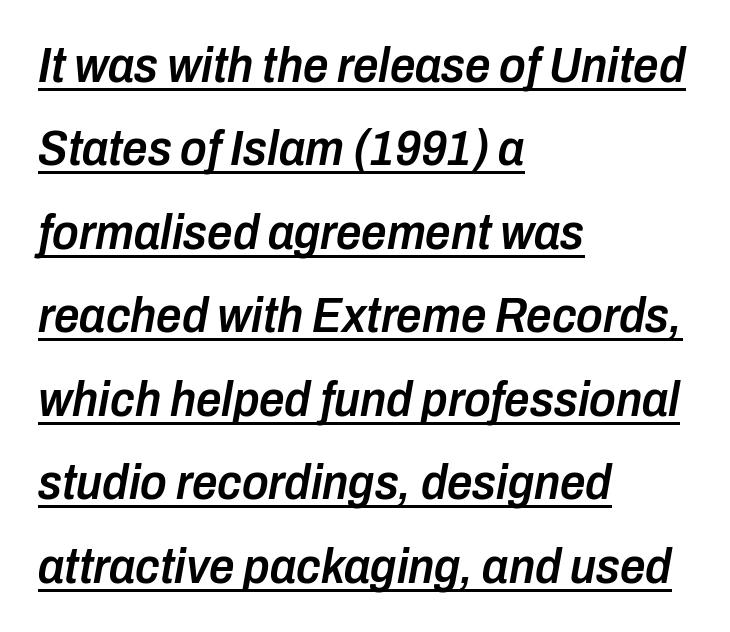
The image shows 50 px semibold, condensed type, italic (leaning right); set left-aligned, normal line spacing (1.67x), normal letter spacing, underlined; low stroke contrast and a medium x-height.
